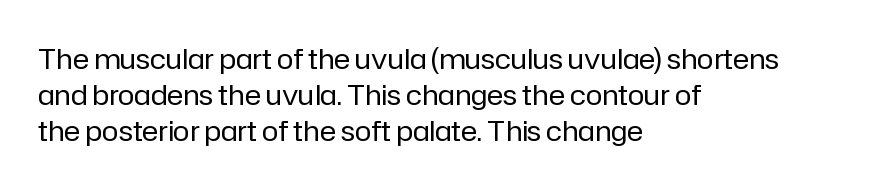
Looks like regular typesetting: each glyph gets only the width it needs. Compared with a typical body face, this is equally light or lighter still. Regarding leading, the lines here are spaced in the standard way. Short and long lines alike share a common starting point at left. Regarding serifs, this sample does without them.
